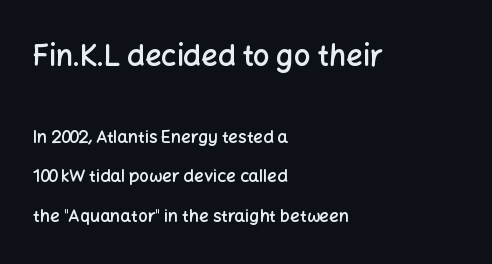
Q: Is the text bold? A: Semi-bold.
Q: Is the text italic (slanted)? A: No, it is upright.
Q: Is the typeface a serif or a sans-serif typeface? A: Sans-serif.
Q: Is the text underlined? A: No.
Q: How is the paragraph aligned? A: Left-aligned.
Q: Is the spacing between letters normal or unusually wide? A: Normal.
Q: Is the spacing between lines tight, normal or loose? A: Loose.
Q: Which block of text is set in a larger size, the first (top) or the second (bottom)? A: The first (top) one.
Q: Width (condensed, normal, or wide)? A: Normal.
Q: Stroke contrast? A: Low.
Q: x-height? A: Medium.
Q: Monospaced? A: No.
